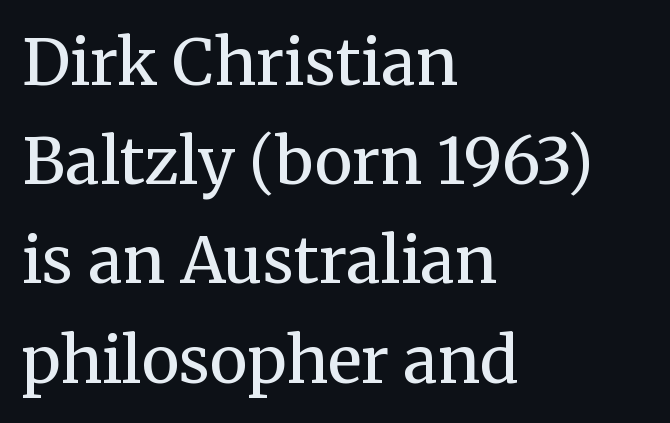
Descender tails drop into unmarked territory. The text block is weighted toward the left margin, trailing off unevenly rightward. The type is set solid horizontally, with unmodified tracking. Does the leading feel generous? No, just average.
